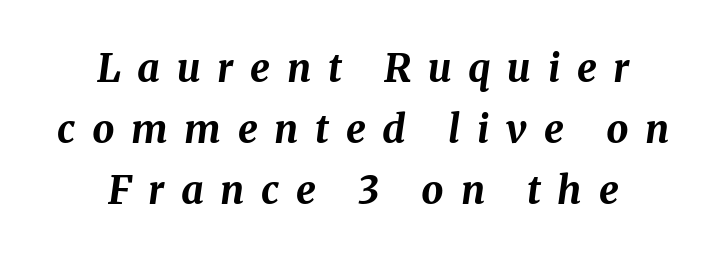
{"italic": "yes", "lean": "right", "slant_degrees": 8, "bold": "yes", "weight": "bold", "width": "normal", "stroke_contrast": "medium", "x_height": "medium", "monospaced": "no", "underline": "no", "align": "center", "line_spacing": "normal", "line_spacing_ratio": 1.57, "letter_spacing": "wide", "letter_spacing_em": 0.43, "glyph_px": 39}
